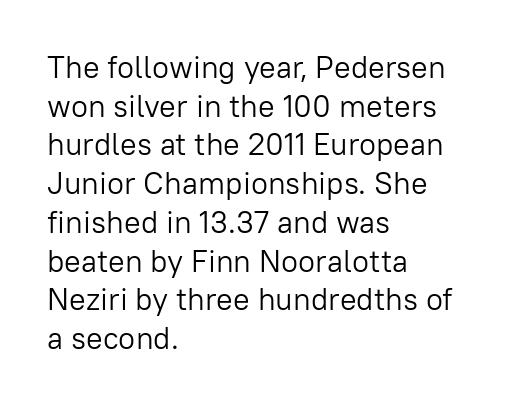
Has an underline been added? It has not. Stem width sits at or under what a default text font uses. Compared with a centered layout, this one pins lines to the left instead. Line spacing here is normal. Honestly, the letter spacing is just normal — you wouldn't notice it. These lines are rendered in a variable-pitch font.
